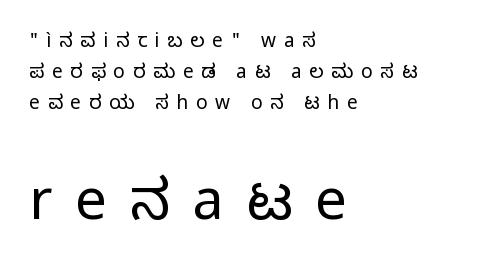
Q: Is the text bold? A: No.
Q: Is the text italic (slanted)? A: No, it is upright.
Q: Is the typeface a serif or a sans-serif typeface? A: Sans-serif.
Q: Is the text underlined? A: No.
Q: How is the paragraph aligned? A: Left-aligned.
Q: Is the spacing between letters normal or unusually wide? A: Unusually wide.
Q: Is the spacing between lines tight, normal or loose? A: Normal.
Q: Which block of text is set in a larger size, the first (top) or the second (bottom)? A: The second (bottom) one.
Q: Width (condensed, normal, or wide)? A: Normal.
Q: Stroke contrast? A: Low.
Q: x-height? A: Medium.
Q: Monospaced? A: No.
